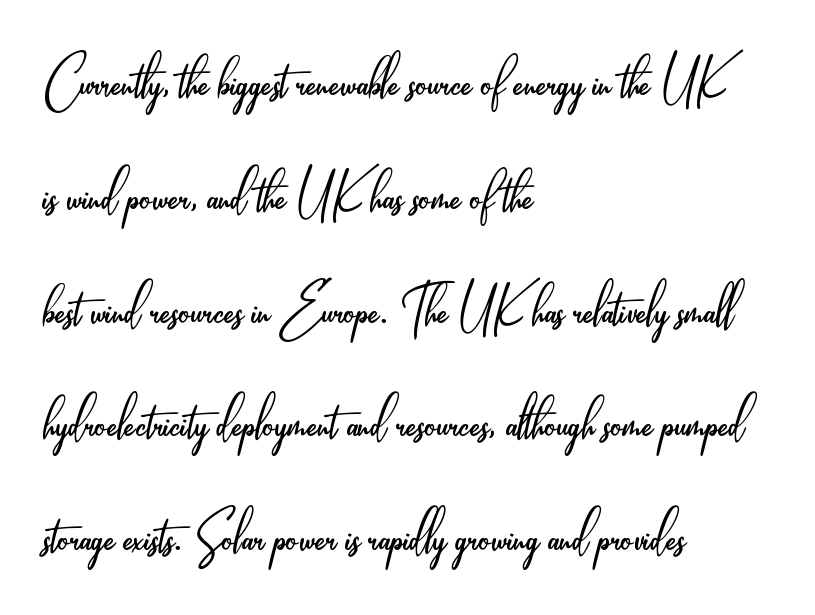
Q: Is the text bold? A: No.
Q: Is the text italic (slanted)? A: Yes.
Q: Is the typeface a serif or a sans-serif typeface? A: Sans-serif.
Q: Is the text underlined? A: No.
Q: How is the paragraph aligned? A: Left-aligned.
Q: Is the spacing between letters normal or unusually wide? A: Normal.
Q: Is the spacing between lines tight, normal or loose? A: Normal.
Q: Width (condensed, normal, or wide)? A: Condensed.
Q: Stroke contrast? A: Low.
Q: x-height? A: Small.
Q: Monospaced? A: No.
